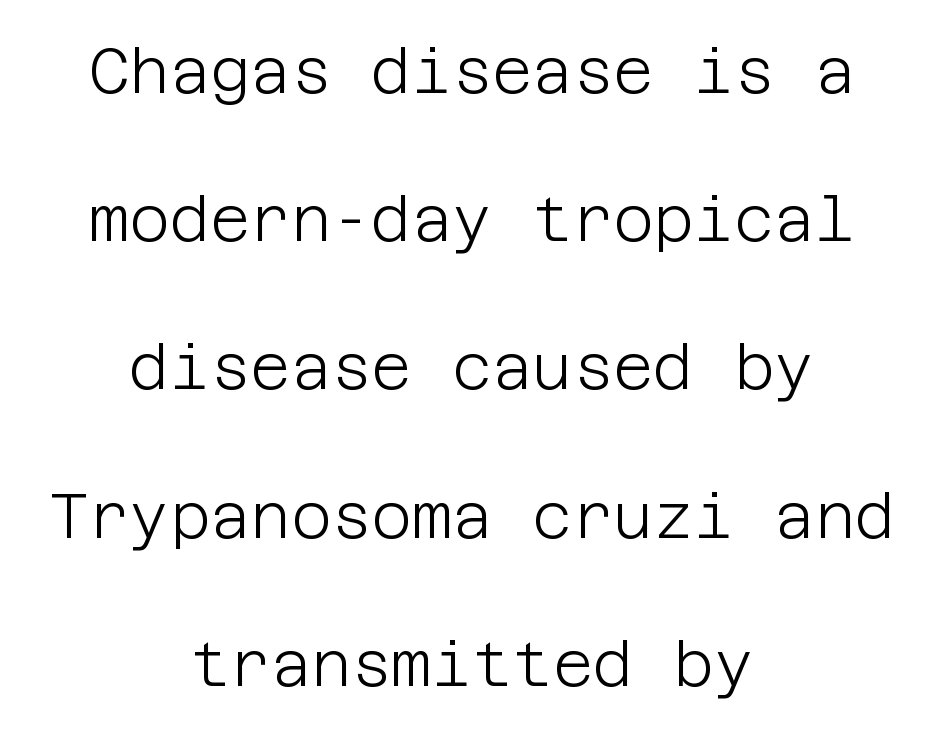
The image shows 62 px light sans-serif type, upright; set centered, loose line spacing (2.39x), normal letter spacing, not underlined; low stroke contrast and a large x-height.
